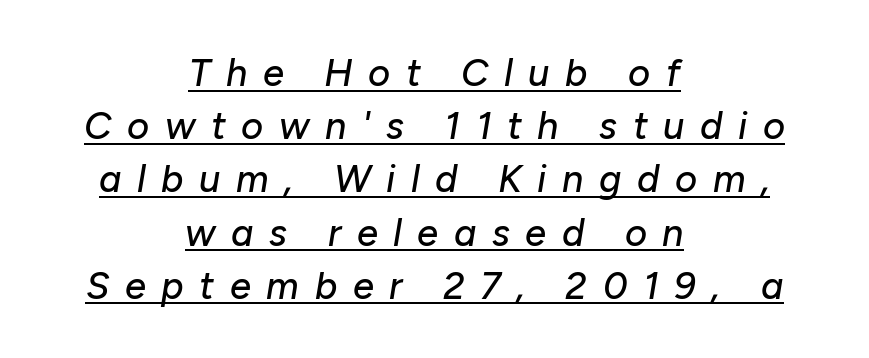
Q: Is the text italic (slanted)? A: Yes, it leans right by about 10 degrees.
Q: Is the text underlined? A: Yes.
Q: How is the paragraph aligned? A: Centered.
Q: Is the spacing between letters normal or unusually wide? A: Unusually wide.
Q: Is the spacing between lines tight, normal or loose? A: Normal.
Q: Width (condensed, normal, or wide)? A: Normal.
Q: Stroke contrast? A: Low.
Q: x-height? A: Medium.
Q: Monospaced? A: No.
